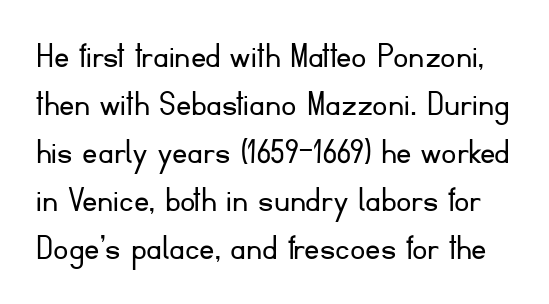
The image shows 38 px light sans-serif type, upright; set normal line spacing (1.26x), normal letter spacing, not underlined; low stroke contrast and a small x-height.
